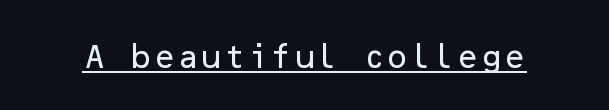
In terms of letterspacing, this is plain default setting. Ascenders rise straight up at ninety degrees. Underline: present.
